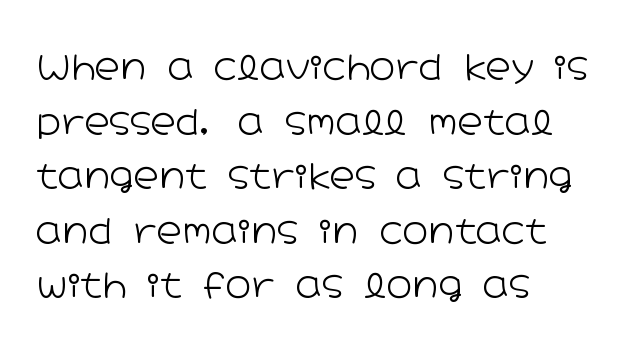
Q: Is the text bold? A: No.
Q: Is the text italic (slanted)? A: No, it is upright.
Q: Is the typeface a serif or a sans-serif typeface? A: Sans-serif.
Q: Is the text underlined? A: No.
Q: How is the paragraph aligned? A: Left-aligned.
Q: Is the spacing between letters normal or unusually wide? A: Normal.
Q: Is the spacing between lines tight, normal or loose? A: Normal.
Q: Width (condensed, normal, or wide)? A: Wide.
Q: Stroke contrast? A: Low.
Q: x-height? A: Medium.
Q: Monospaced? A: No.
